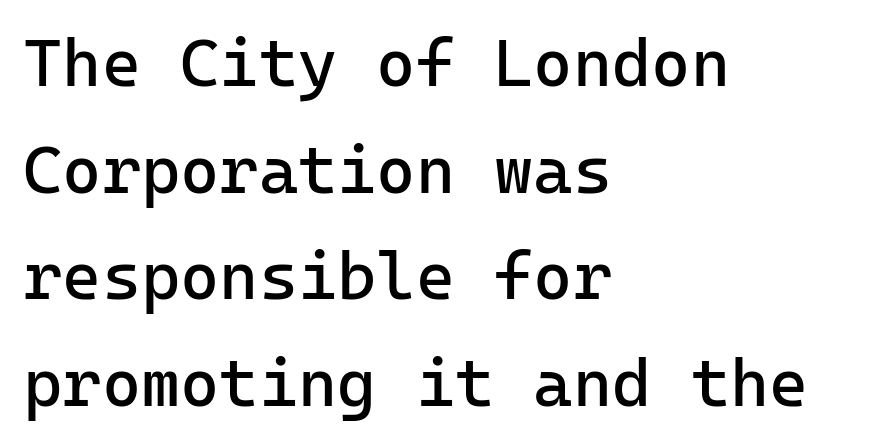
The image shows 67 px regular-weight sans-serif type, upright, monospaced; set left-aligned, normal line spacing (1.59x), normal letter spacing, not underlined; low stroke contrast and a medium x-height.
